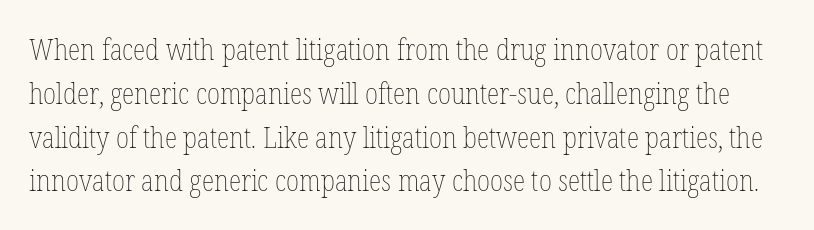
{"italic": "no", "bold": "no", "weight": "thin", "width": "condensed", "stroke_contrast": "low", "x_height": "medium", "monospaced": "no", "underline": "no", "line_spacing": "normal", "line_spacing_ratio": 1.51, "letter_spacing": "normal", "letter_spacing_em": 0.0, "glyph_px": 29}
